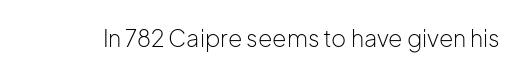
The image shows 23 px text type, upright; set normal letter spacing, not underlined.
